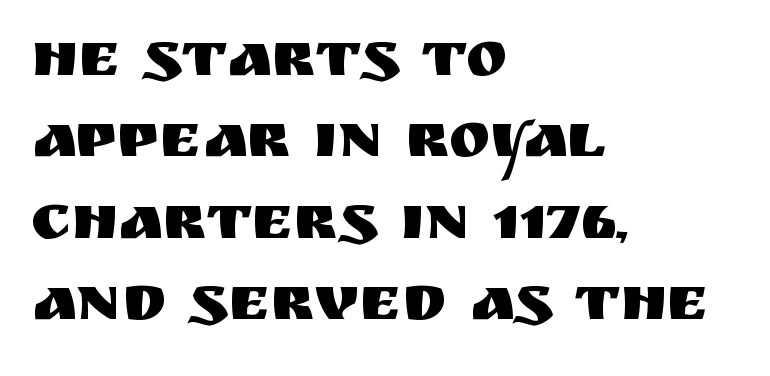
Q: Is the text italic (slanted)? A: No, it is upright.
Q: Is the typeface a serif or a sans-serif typeface? A: Sans-serif.
Q: Is the text underlined? A: No.
Q: How is the paragraph aligned? A: Left-aligned.
Q: Is the spacing between letters normal or unusually wide? A: Normal.
Q: Is the spacing between lines tight, normal or loose? A: Normal.
Q: Width (condensed, normal, or wide)? A: Normal.
Q: Stroke contrast? A: Medium.
Q: x-height? A: Large.
Q: Monospaced? A: No.
